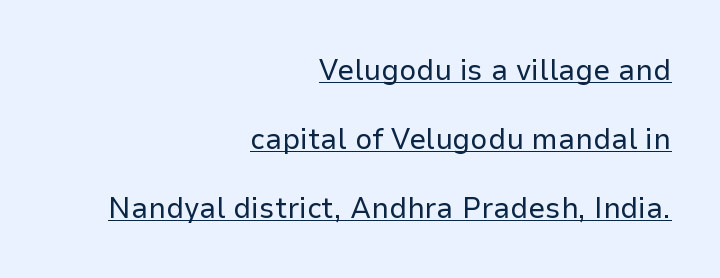
{"serif": "no", "italic": "no", "bold": "no", "weight": "regular", "width": "normal", "stroke_contrast": "low", "x_height": "medium", "monospaced": "no", "underline": "yes", "align": "right", "line_spacing": "loose", "line_spacing_ratio": 2.3, "letter_spacing": "normal", "letter_spacing_em": 0.0, "glyph_px": 30}
